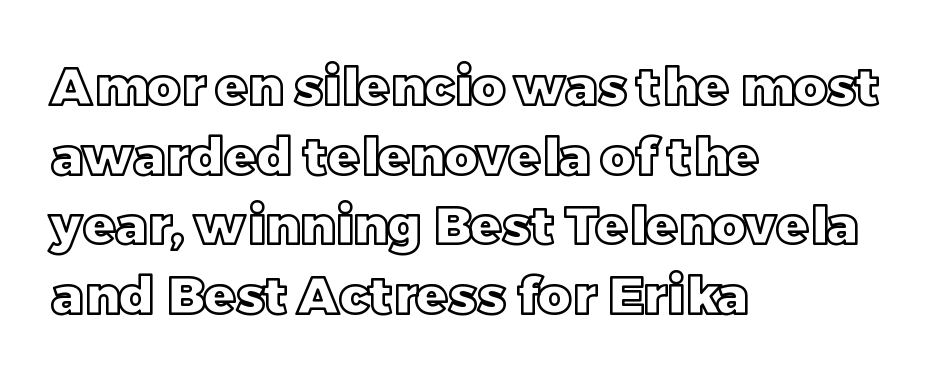
{"italic": "no", "width": "normal", "x_height": "large", "monospaced": "no", "underline": "no", "align": "left", "line_spacing": "normal", "line_spacing_ratio": 1.34, "letter_spacing": "normal", "letter_spacing_em": 0.0, "glyph_px": 52}
